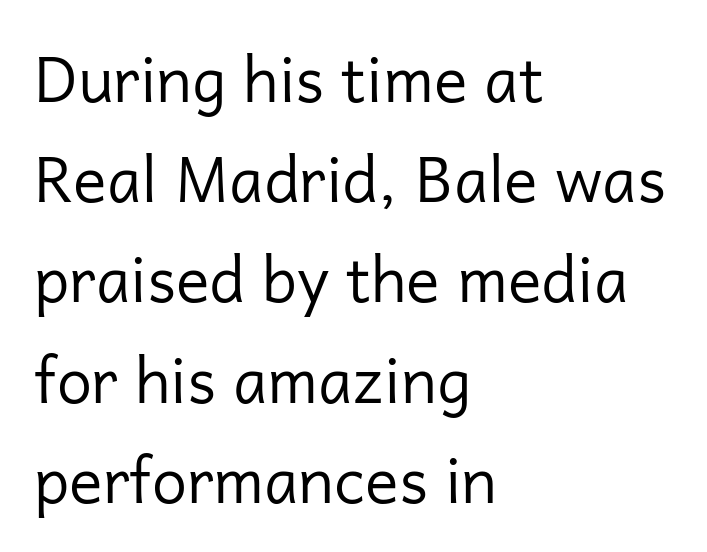
{"serif": "no", "italic": "no", "bold": "no", "weight": "regular", "width": "normal", "stroke_contrast": "low", "x_height": "medium", "monospaced": "no", "underline": "no", "align": "left", "line_spacing": "normal", "line_spacing_ratio": 1.59, "letter_spacing": "normal", "letter_spacing_em": 0.0, "glyph_px": 63}
